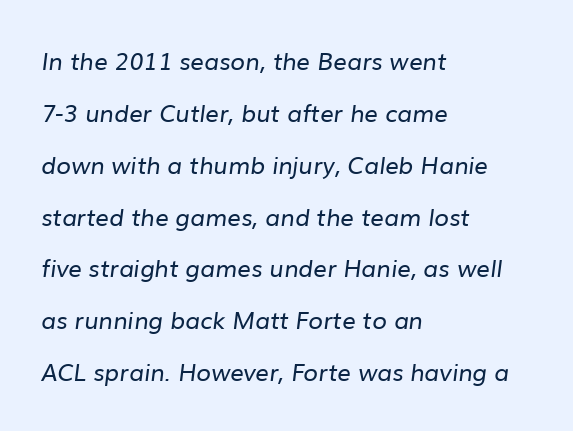
Q: Is the text bold? A: No.
Q: Is the text underlined? A: No.
Q: How is the paragraph aligned? A: Left-aligned.
Q: Is the spacing between letters normal or unusually wide? A: Normal.
Q: Is the spacing between lines tight, normal or loose? A: Loose.
